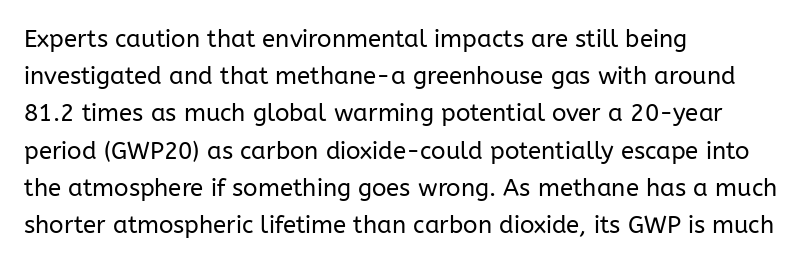
{"italic": "no", "bold": "no", "underline": "no", "align": "left", "line_spacing": "normal", "line_spacing_ratio": 1.55, "letter_spacing": "normal", "letter_spacing_em": 0.0, "glyph_px": 24}
